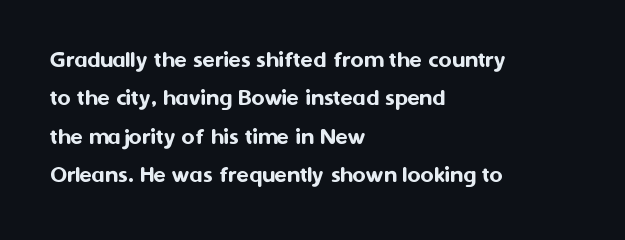
{"italic": "no", "underline": "no", "align": "left", "line_spacing": "normal", "line_spacing_ratio": 1.54, "letter_spacing": "normal", "letter_spacing_em": 0.0, "glyph_px": 25}
